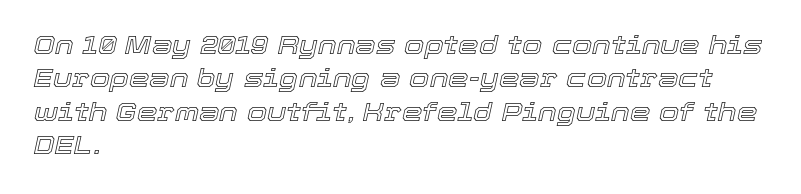
Q: Is the text italic (slanted)? A: Yes, it leans right by about 12 degrees.
Q: Is the text underlined? A: No.
Q: How is the paragraph aligned? A: Left-aligned.
Q: Is the spacing between letters normal or unusually wide? A: Normal.
Q: Is the spacing between lines tight, normal or loose? A: Normal.
